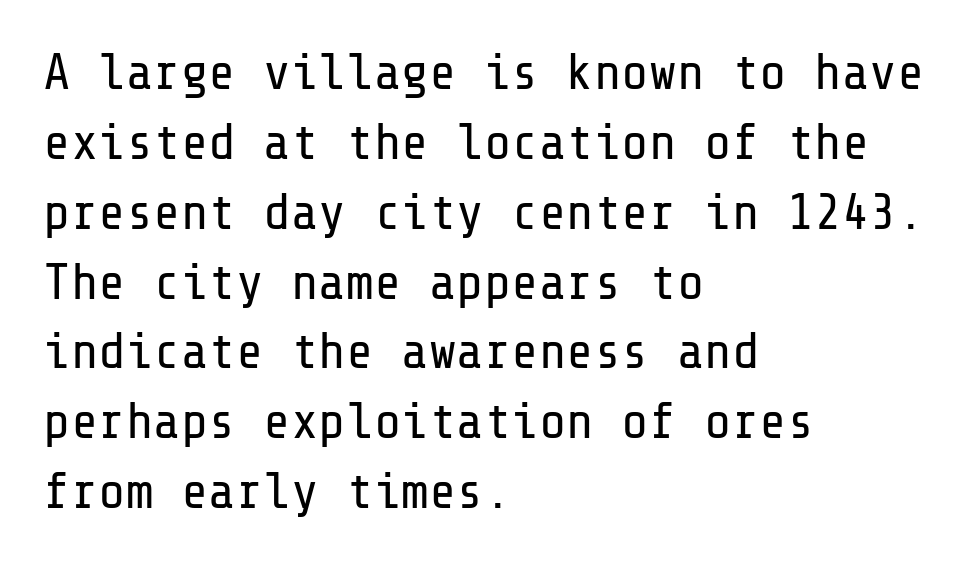
The image shows 51 px regular-weight sans-serif type, upright; set left-aligned, normal line spacing (1.37x), normal letter spacing, not underlined; low stroke contrast and a medium x-height.
